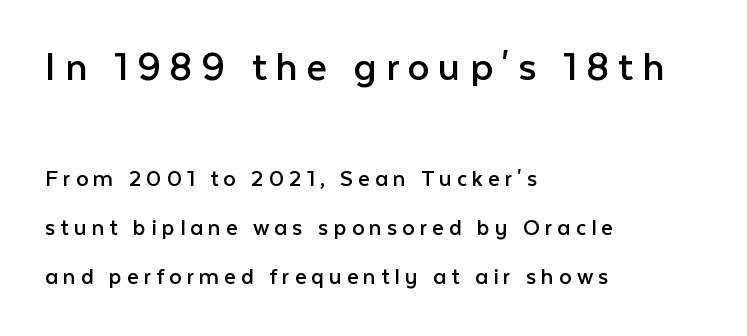
{"serif": "no", "italic": "no", "bold": "no", "weight": "regular", "width": "normal", "stroke_contrast": "low", "x_height": "medium", "monospaced": "no", "underline": "no", "align": "left", "line_spacing": "loose", "line_spacing_ratio": 1.96, "letter_spacing": "wide", "letter_spacing_em": 0.2, "larger_block": "first", "size_ratio": 1.76, "glyph_px": 44}
